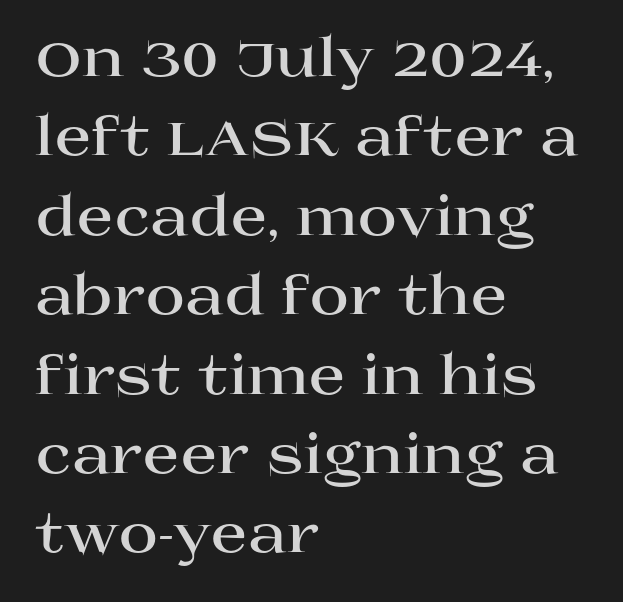
{"serif": "yes", "italic": "no", "bold": "yes", "weight": "bold", "width": "wide", "stroke_contrast": "high", "x_height": "large", "monospaced": "no", "underline": "no", "align": "left", "line_spacing": "normal", "line_spacing_ratio": 1.47, "letter_spacing": "normal", "letter_spacing_em": 0.0, "glyph_px": 54}
